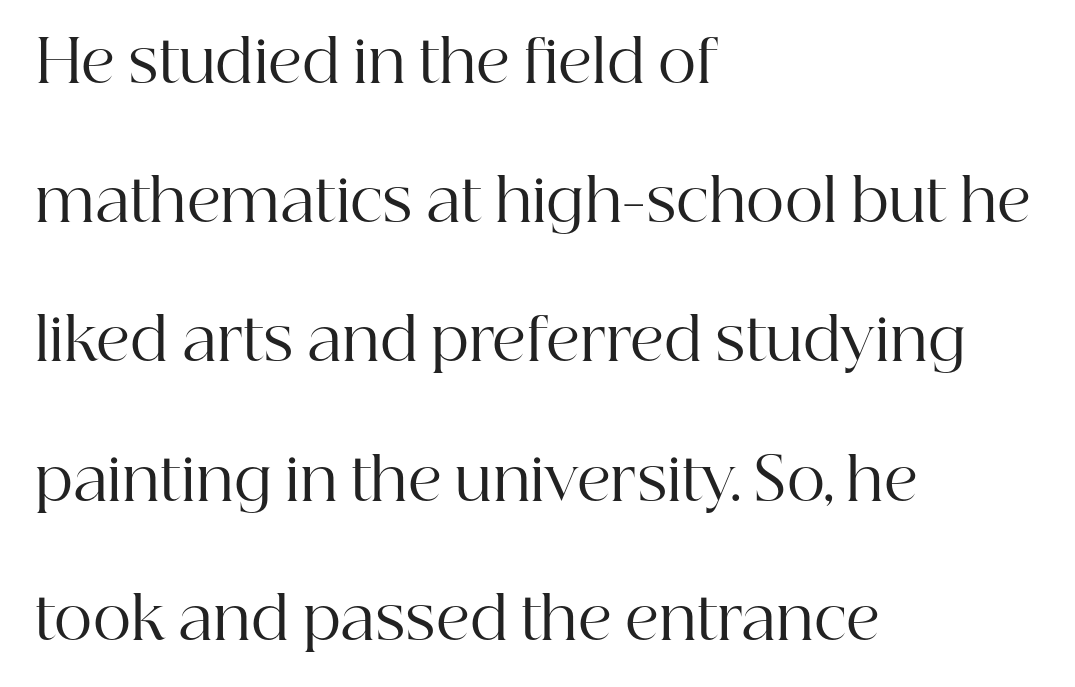
The image shows 59 px regular-weight serif type, upright; set left-aligned, loose line spacing (2.36x), normal letter spacing, not underlined; high stroke contrast and a medium x-height.
